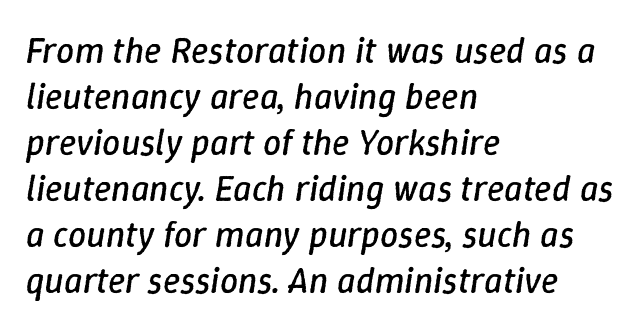
The image shows 36 px regular-weight type, italic (leaning right); set left-aligned, normal line spacing (1.28x), normal letter spacing, not underlined; low stroke contrast and a medium x-height.
